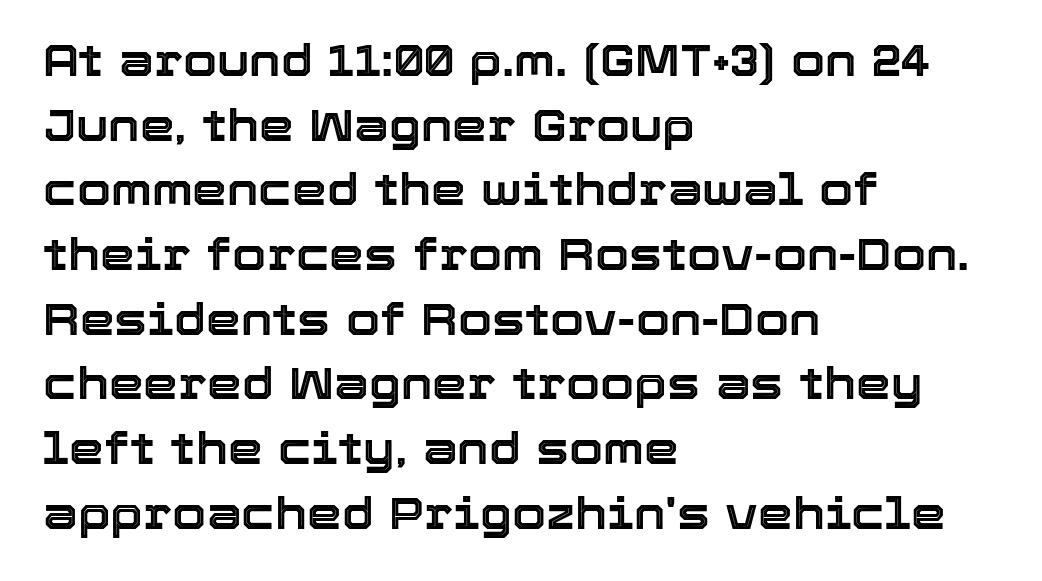
The image shows 44 px text type, upright; set left-aligned, normal line spacing (1.47x), normal letter spacing, not underlined; a medium x-height.
